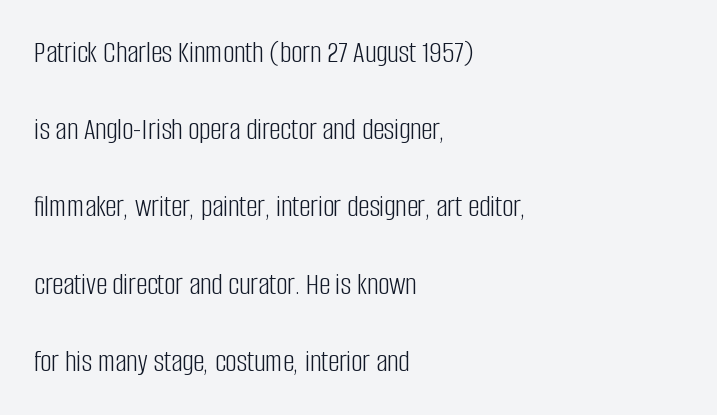
{"serif": "no", "italic": "no", "bold": "no", "weight": "light", "width": "condensed", "stroke_contrast": "low", "x_height": "large", "monospaced": "no", "underline": "no", "align": "left", "line_spacing": "loose", "line_spacing_ratio": 2.49, "letter_spacing": "normal", "letter_spacing_em": 0.0, "glyph_px": 31}
